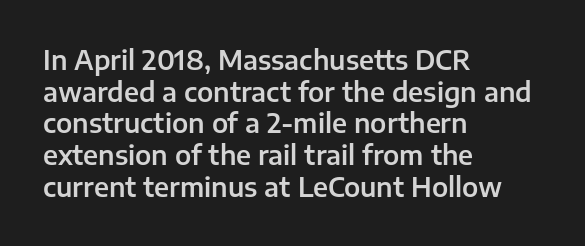
The lettering stays uniformly vertical, giving the passage a roman look. The baseline area is clear. The setting favours the left margin, as ordinary paragraphs usually do. These lines keep a tight, regular rhythm from letter to letter.
